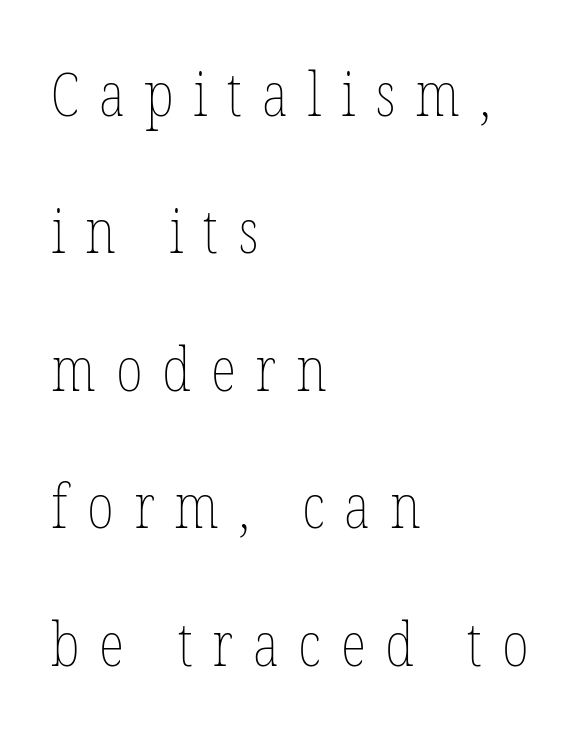
The image shows 60 px thin, condensed type, upright; set left-aligned, loose line spacing (2.29x), unusually wide letter spacing (+0.33 em), not underlined; low stroke contrast and a medium x-height.
